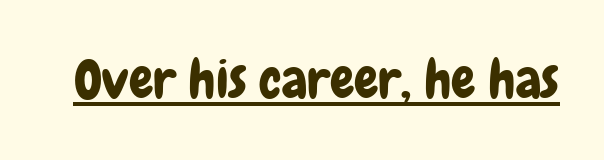
The image shows 54 px condensed sans-serif type, upright; set normal letter spacing, underlined; low stroke contrast and a medium x-height.
